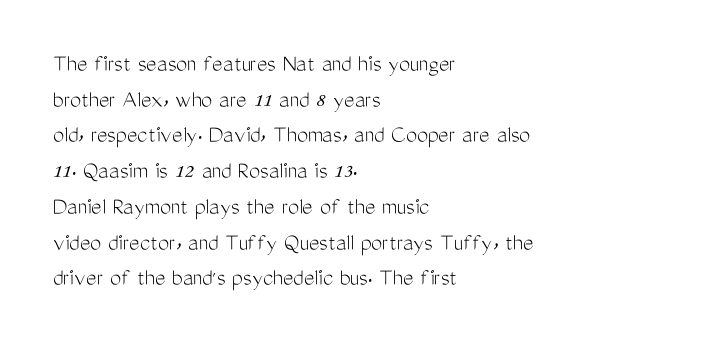
No word sits above an underline. These lines stack with their left ends in a neat column. The line-height multiplier appears to be the usual default. Ordinary non-slanted type is in use. Students, note that the glyphs here touch the page at normal intervals.
